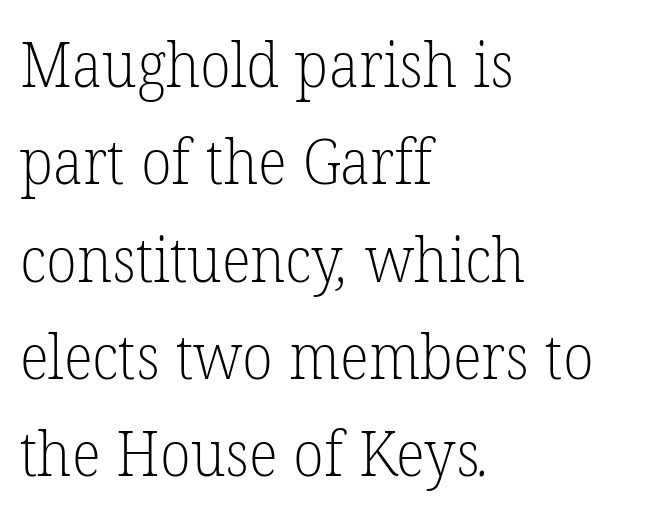
Q: Is the text bold? A: No.
Q: Is the typeface a serif or a sans-serif typeface? A: Serif.
Q: Is the text underlined? A: No.
Q: How is the paragraph aligned? A: Left-aligned.
Q: Is the spacing between letters normal or unusually wide? A: Normal.
Q: Is the spacing between lines tight, normal or loose? A: Normal.
Q: Width (condensed, normal, or wide)? A: Normal.
Q: Stroke contrast? A: Low.
Q: x-height? A: Medium.
Q: Monospaced? A: No.
